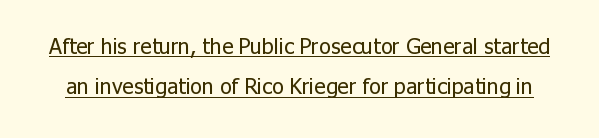
Q: Is the text bold? A: No.
Q: Is the text italic (slanted)? A: No, it is upright.
Q: Is the text underlined? A: Yes.
Q: Is the spacing between letters normal or unusually wide? A: Normal.
